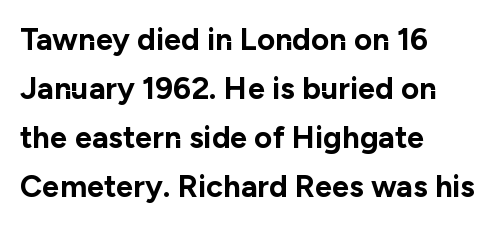
Q: Is the text bold? A: Yes.
Q: Is the text italic (slanted)? A: No, it is upright.
Q: Is the typeface a serif or a sans-serif typeface? A: Sans-serif.
Q: Is the text underlined? A: No.
Q: How is the paragraph aligned? A: Left-aligned.
Q: Is the spacing between letters normal or unusually wide? A: Normal.
Q: Is the spacing between lines tight, normal or loose? A: Normal.
Q: Width (condensed, normal, or wide)? A: Normal.
Q: Stroke contrast? A: Low.
Q: x-height? A: Medium.
Q: Monospaced? A: No.
